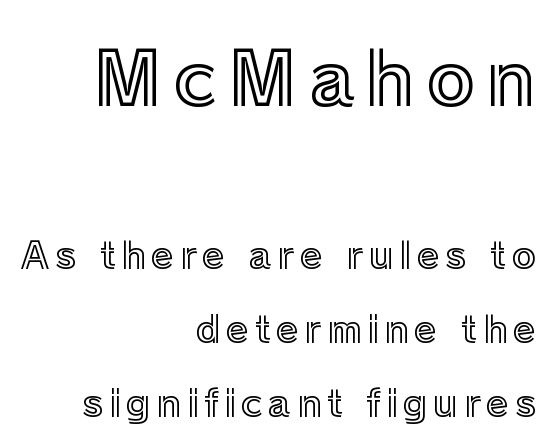
A roman cut, with each character standing at attention. Is this a fixed-width face? No — the glyphs have proportional, varying widths. The text block is weighted toward the right margin, trailing off unevenly leftward. Bare-footed words on every line. Between these two stacked blocks, the higher one wins on size.
